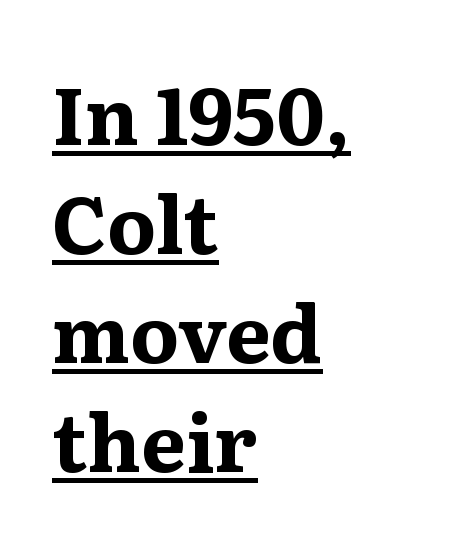
The image shows 79 px bold, wide serif type, upright; set left-aligned, normal line spacing (1.38x), normal letter spacing, underlined; medium stroke contrast and a medium x-height.
